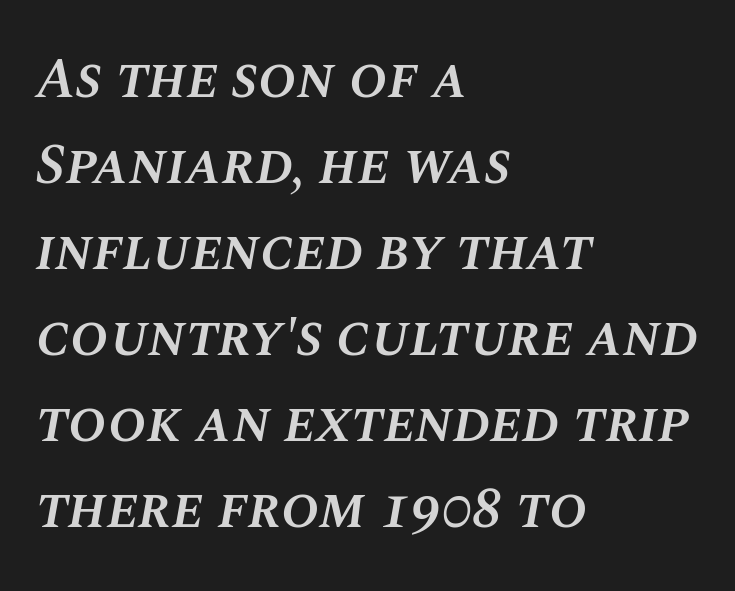
Q: Is the text bold? A: Semi-bold.
Q: Is the text italic (slanted)? A: Yes, it leans right by about 10 degrees.
Q: Is the text underlined? A: No.
Q: How is the paragraph aligned? A: Left-aligned.
Q: Is the spacing between letters normal or unusually wide? A: Normal.
Q: Is the spacing between lines tight, normal or loose? A: Normal.
Q: Width (condensed, normal, or wide)? A: Normal.
Q: Stroke contrast? A: Medium.
Q: x-height? A: Large.
Q: Monospaced? A: No.
